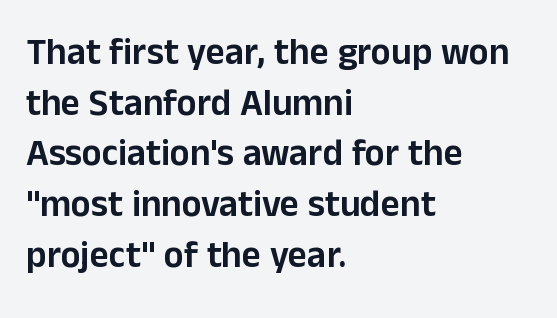
{"serif": "no", "italic": "no", "width": "normal", "stroke_contrast": "low", "x_height": "medium", "monospaced": "no", "underline": "no", "align": "left", "line_spacing": "normal", "line_spacing_ratio": 1.37, "letter_spacing": "normal", "letter_spacing_em": 0.0, "glyph_px": 37}
